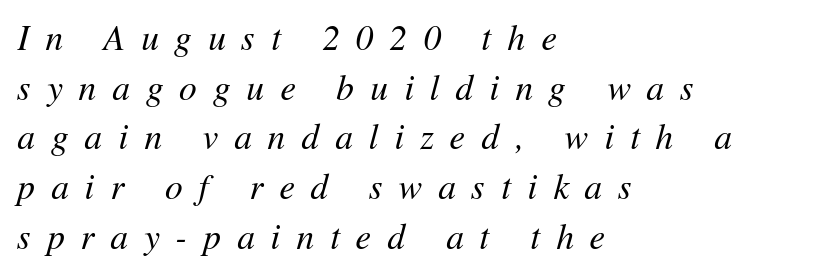
Q: Is the text bold? A: No.
Q: Is the text italic (slanted)? A: Yes, it leans right by about 11 degrees.
Q: Is the text underlined? A: No.
Q: How is the paragraph aligned? A: Left-aligned.
Q: Is the spacing between letters normal or unusually wide? A: Unusually wide.
Q: Is the spacing between lines tight, normal or loose? A: Normal.
Q: Width (condensed, normal, or wide)? A: Normal.
Q: Stroke contrast? A: Medium.
Q: x-height? A: Medium.
Q: Monospaced? A: No.
